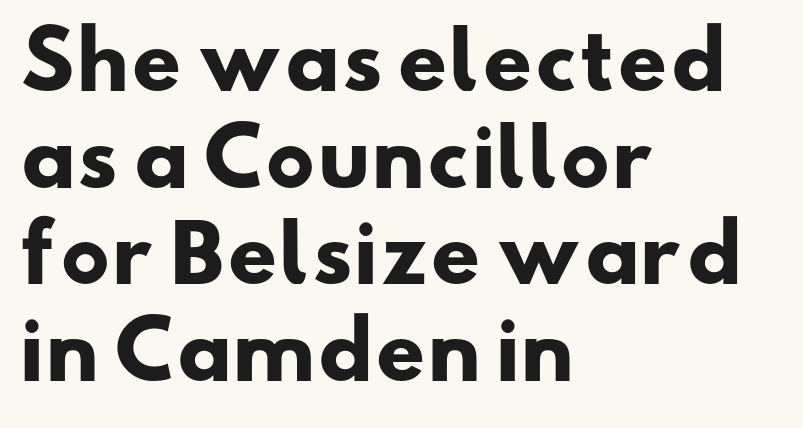
Q: Is the text bold? A: Yes.
Q: Is the typeface a serif or a sans-serif typeface? A: Sans-serif.
Q: Is the text underlined? A: No.
Q: How is the paragraph aligned? A: Left-aligned.
Q: Is the spacing between letters normal or unusually wide? A: Normal.
Q: Width (condensed, normal, or wide)? A: Wide.
Q: Stroke contrast? A: Low.
Q: x-height? A: Small.
Q: Monospaced? A: No.
